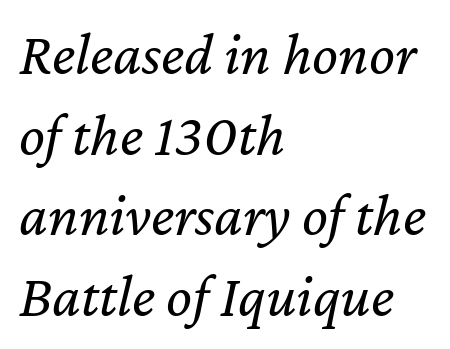
Letter spacing: default. Descenders are the only things crossing below the line. Stroke thickness stays within the range of a standard reading face or lighter. The vertical gap from one line to the next is medium. Leftover space on each line is placed entirely after the last word. Notice how the stems are inclined rather than vertical — that's the hallmark of italics.
